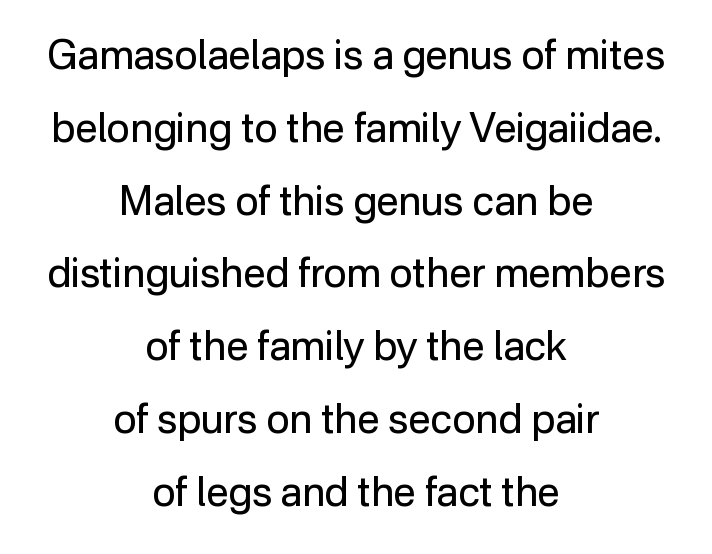
Letters have the restrained weight of plain body copy at most. Letterform terminals end flat and unadorned throughout the passage. Horizontal alignment here is central, giving a formal, balanced look. Notice how the stems are strictly vertical — no italics here. Unmarked baselines from the first word to the last.
